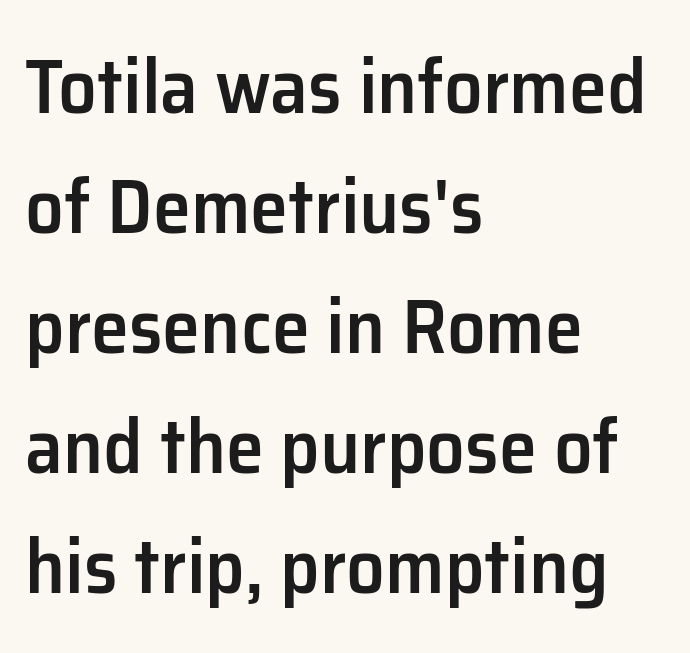
The face used here is a sans, in the tradition of grotesques and geometrics. As a designer I'd log this as weight 600, semibold. Caption: multi-line text, flush left, ragged right. Posture: upright roman. Regular leading.
